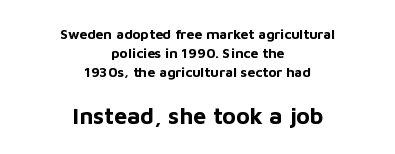
This block has exactly the height ordinary leading produces. Any mark beneath the type? The region is blank. You can tell it's not italic because the verticals are truly vertical. Characters follow at the spacing the type designer built in. Which chunk is bigger? The second one — the bottom block dwarfs the top.
